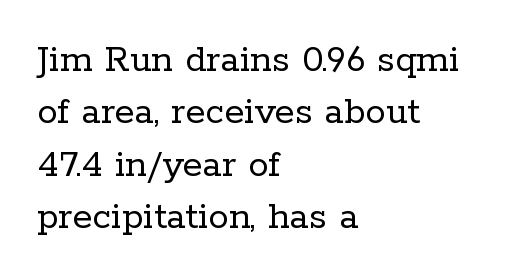
Q: Is the text bold? A: No.
Q: Is the text italic (slanted)? A: No, it is upright.
Q: Is the typeface a serif or a sans-serif typeface? A: Serif.
Q: Is the text underlined? A: No.
Q: How is the paragraph aligned? A: Left-aligned.
Q: Is the spacing between letters normal or unusually wide? A: Normal.
Q: Is the spacing between lines tight, normal or loose? A: Normal.
Q: Width (condensed, normal, or wide)? A: Normal.
Q: Stroke contrast? A: Low.
Q: x-height? A: Medium.
Q: Monospaced? A: No.
